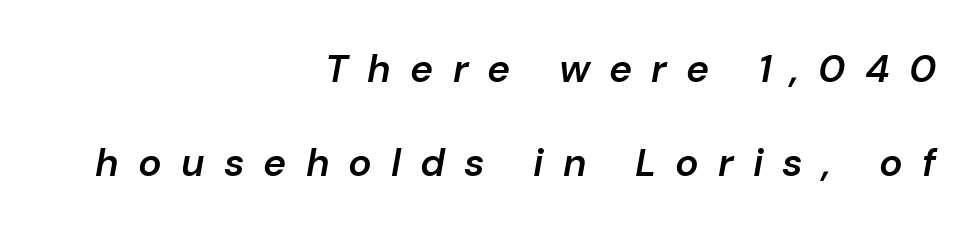
{"italic": "yes", "lean": "right", "slant_degrees": 10, "bold": "semi", "weight": "semibold", "width": "normal", "stroke_contrast": "low", "x_height": "medium", "monospaced": "no", "underline": "no", "align": "right", "line_spacing": "loose", "line_spacing_ratio": 2.41, "letter_spacing": "wide", "letter_spacing_em": 0.49, "glyph_px": 39}
